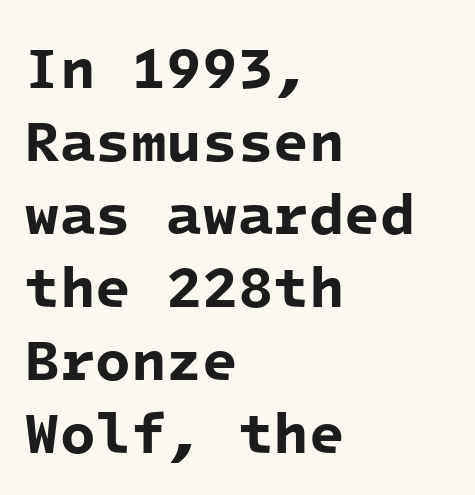
{"serif": "no", "bold": "yes", "weight": "bold", "width": "normal", "stroke_contrast": "low", "x_height": "medium", "monospaced": "yes", "underline": "no", "align": "left", "line_spacing": "normal", "line_spacing_ratio": 1.26, "letter_spacing": "normal", "letter_spacing_em": 0.0, "glyph_px": 58}
